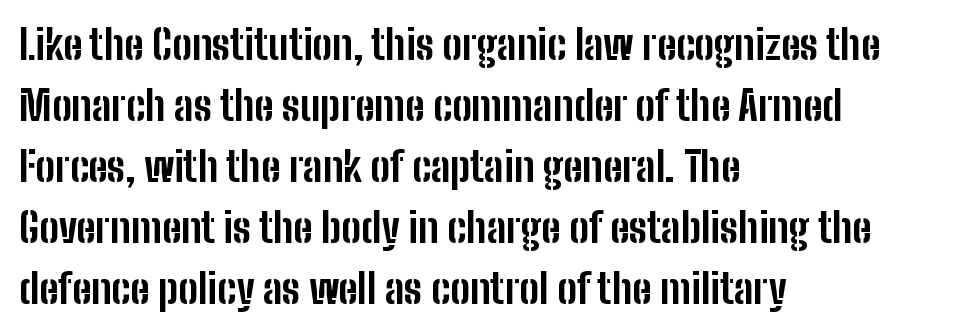
{"serif": "no", "italic": "no", "bold": "yes", "weight": "bold", "width": "condensed", "stroke_contrast": "low", "x_height": "medium", "monospaced": "no", "underline": "no", "align": "left", "line_spacing": "normal", "line_spacing_ratio": 1.49, "letter_spacing": "normal", "letter_spacing_em": 0.0, "glyph_px": 41}
